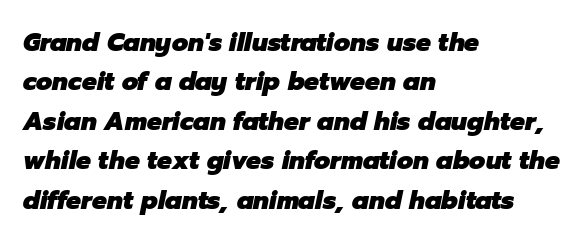
{"italic": "yes", "lean": "right", "slant_degrees": 12, "bold": "yes", "underline": "no", "align": "left", "line_spacing": "normal", "line_spacing_ratio": 1.58, "letter_spacing": "normal", "letter_spacing_em": 0.0, "glyph_px": 25}
